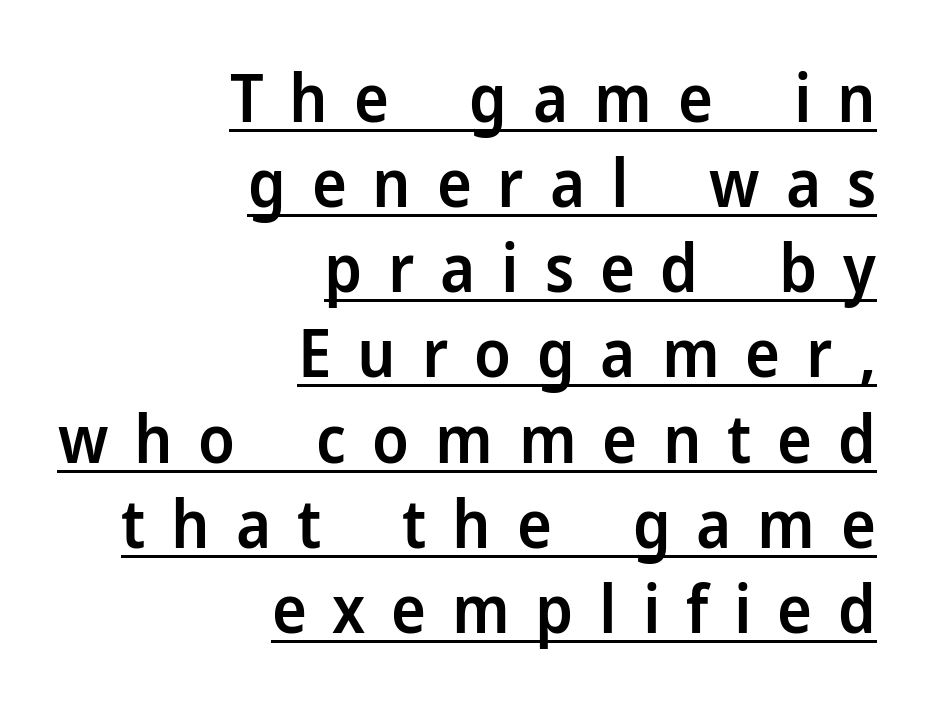
The image shows 66 px semibold sans-serif type, upright; set right-aligned, normal line spacing (1.29x), unusually wide letter spacing (+0.39 em), underlined; low stroke contrast and a medium x-height.
